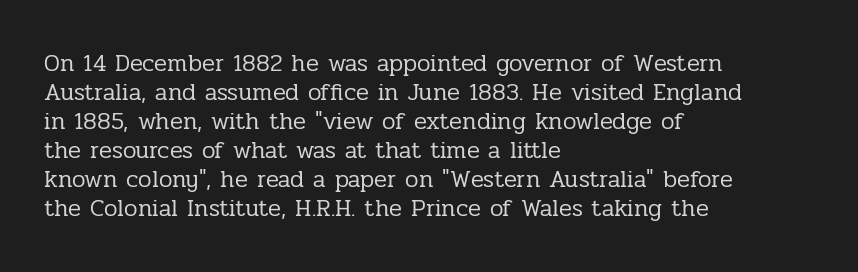
{"italic": "no", "bold": "no", "underline": "no", "align": "left", "line_spacing_ratio": 1.21, "letter_spacing": "normal", "letter_spacing_em": 0.0, "glyph_px": 24}
